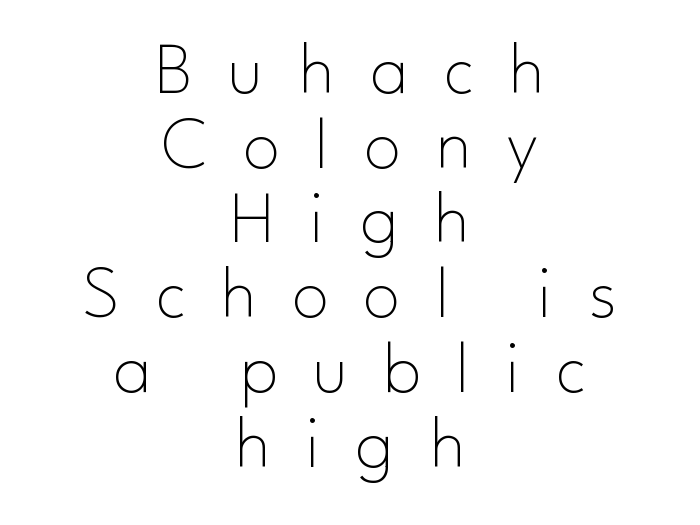
Q: Is the text bold? A: No.
Q: Is the text italic (slanted)? A: No, it is upright.
Q: Is the typeface a serif or a sans-serif typeface? A: Sans-serif.
Q: Is the text underlined? A: No.
Q: How is the paragraph aligned? A: Centered.
Q: Is the spacing between letters normal or unusually wide? A: Unusually wide.
Q: Is the spacing between lines tight, normal or loose? A: Tight.
Q: Width (condensed, normal, or wide)? A: Normal.
Q: Stroke contrast? A: Low.
Q: x-height? A: Small.
Q: Monospaced? A: No.
